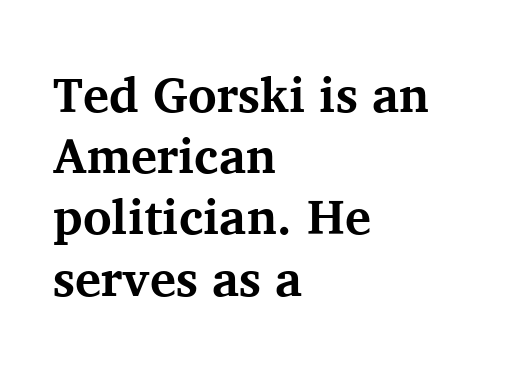
Q: Is the text bold? A: Yes.
Q: Is the text italic (slanted)? A: No, it is upright.
Q: Is the typeface a serif or a sans-serif typeface? A: Serif.
Q: Is the text underlined? A: No.
Q: How is the paragraph aligned? A: Left-aligned.
Q: Is the spacing between letters normal or unusually wide? A: Normal.
Q: Is the spacing between lines tight, normal or loose? A: Normal.
Q: Width (condensed, normal, or wide)? A: Normal.
Q: Stroke contrast? A: Medium.
Q: x-height? A: Medium.
Q: Monospaced? A: No.
